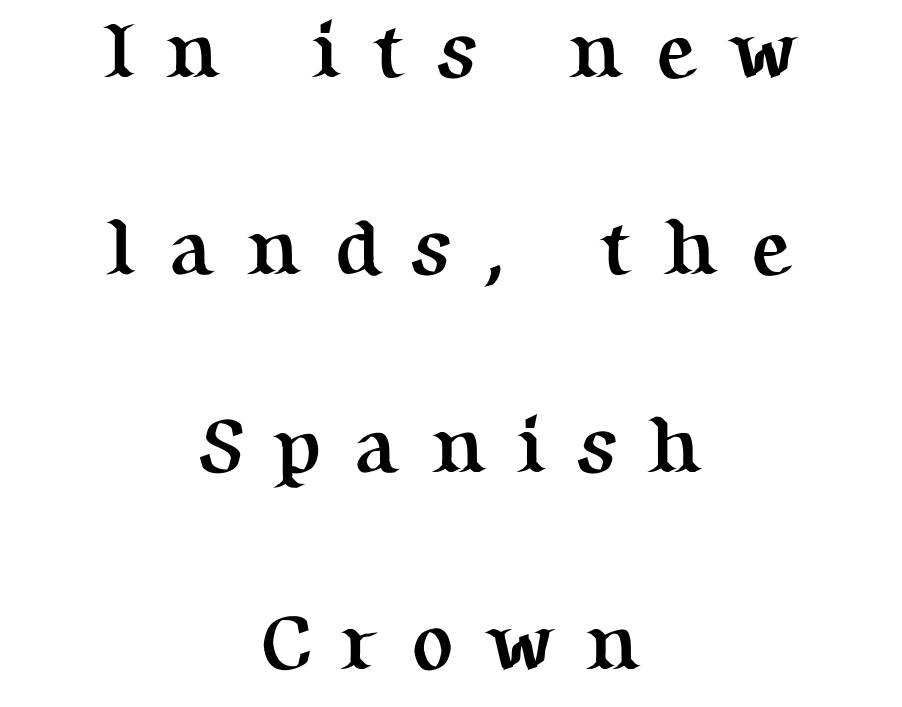
{"serif": "yes", "italic": "no", "bold": "yes", "weight": "semibold", "width": "normal", "stroke_contrast": "medium", "x_height": "medium", "monospaced": "no", "underline": "no", "align": "center", "line_spacing": "loose", "line_spacing_ratio": 2.5, "letter_spacing": "wide", "letter_spacing_em": 0.41, "glyph_px": 79}
